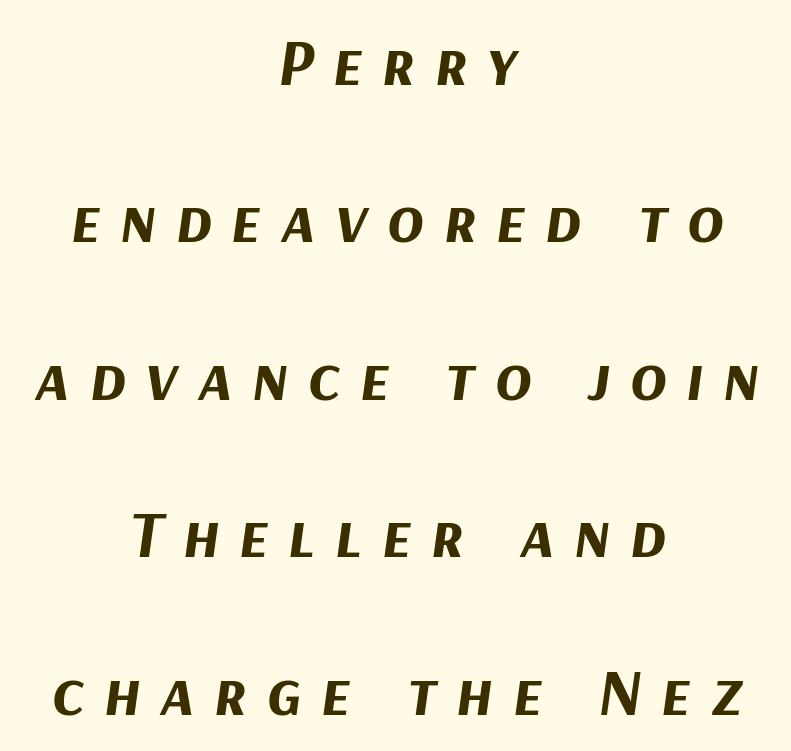
{"italic": "yes", "lean": "right", "slant_degrees": 9, "bold": "yes", "weight": "bold", "width": "normal", "stroke_contrast": "medium", "x_height": "medium", "monospaced": "no", "underline": "no", "align": "center", "line_spacing": "loose", "line_spacing_ratio": 2.35, "letter_spacing": "wide", "letter_spacing_em": 0.29, "glyph_px": 67}
